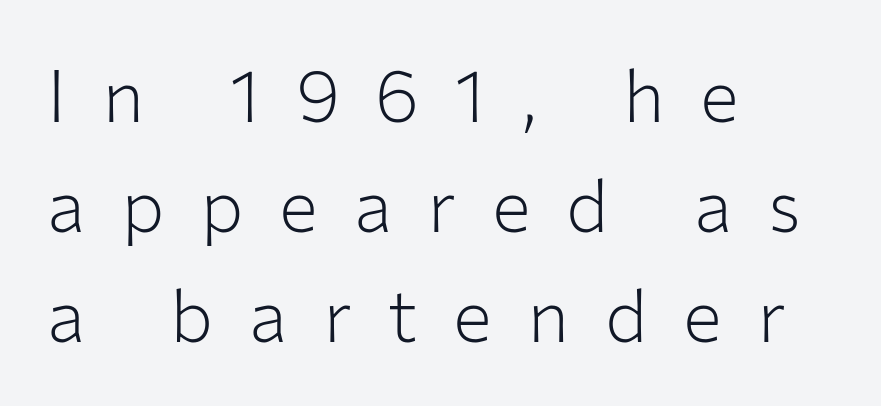
The image shows 73 px light sans-serif type, upright; set left-aligned, normal line spacing (1.51x), unusually wide letter spacing (+0.49 em), not underlined; low stroke contrast and a medium x-height.
